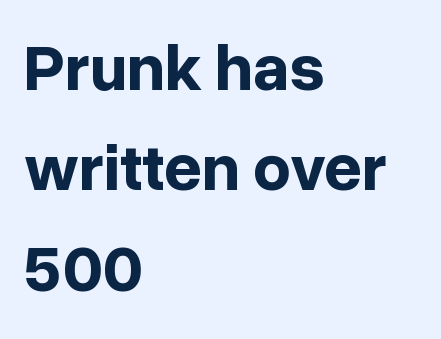
{"serif": "no", "italic": "no", "bold": "yes", "weight": "bold", "width": "normal", "stroke_contrast": "low", "x_height": "medium", "monospaced": "no", "underline": "no", "align": "left", "line_spacing": "normal", "line_spacing_ratio": 1.52, "letter_spacing": "normal", "letter_spacing_em": 0.0, "glyph_px": 66}
